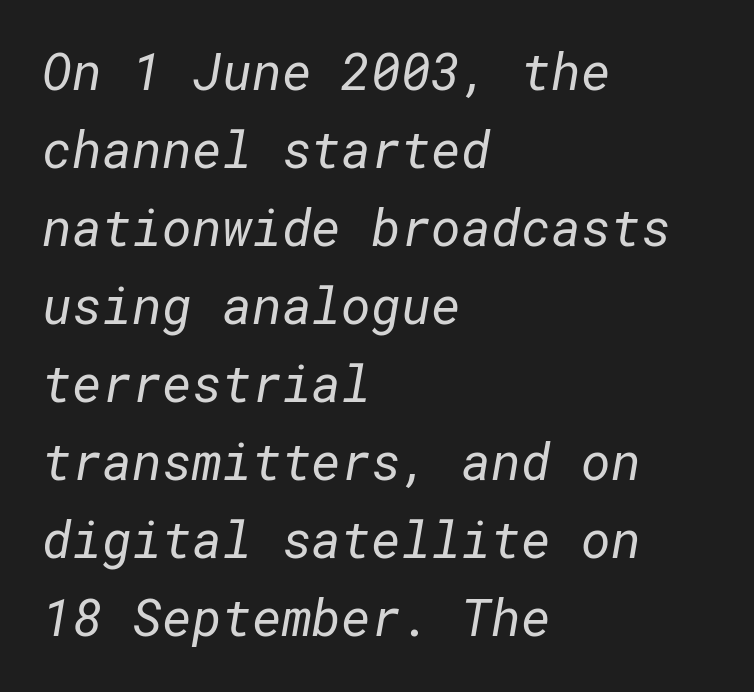
These lines keep a tight, regular rhythm from letter to letter. You can tell from the bare stems that sans-serif type was used. The face looks like a standard text weight, possibly lighter. The strip under each line holds only bare page. Normally led — the rows are evenly, conventionally spaced. Teacher's note: observe the even left margin — that is flush-left alignment.
